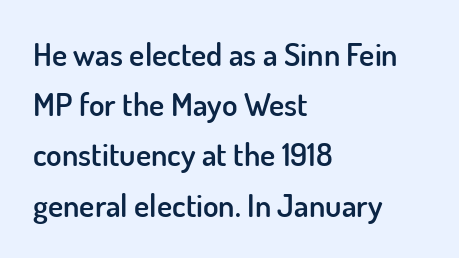
Line starts are locked; line ends wander. In terms of letterspacing, this is plain default setting. Font category for this specimen: sans-serif. Think of a printed novel: that variable character pitch is what you see here. Notice the strokes are somewhat thickened but not fully heavy: this is a semibold. Any mark beneath the type? The region is blank.
